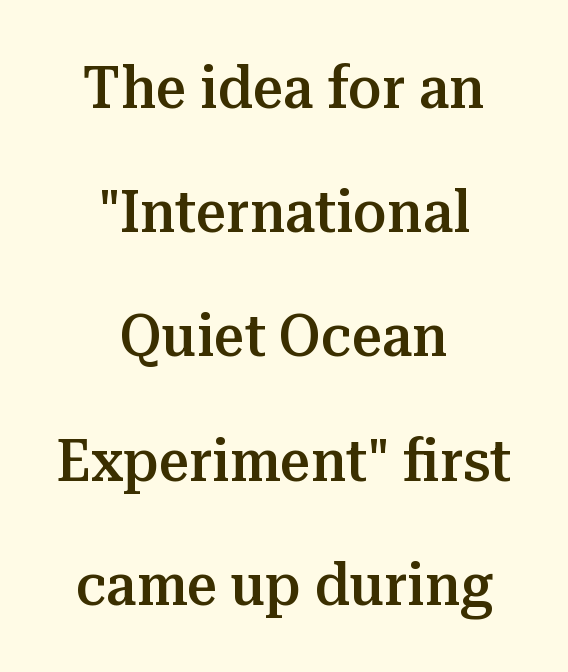
Regarding leading, the lines here are spaced well apart. Short note: letters normally spaced. Ordinary non-slanted type is in use. Clear beneath every line of the passage. Does the type have serifs? Yes, each stem ends in a small foot. Each letter keeps its own natural width here, so spacing adapts to shape.
